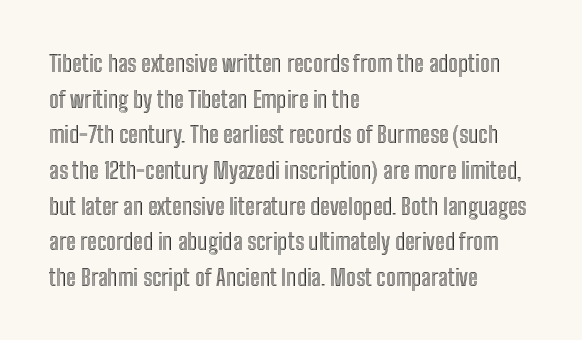
Every row of glyphs begins at an identical x-position on the left. The passage shown has conventional tracking throughout. A typesetter would mark this as roman, not italic. Letters rest on an invisible, unmarked baseline. In terms of leading, this rendering sits right in the middle.
